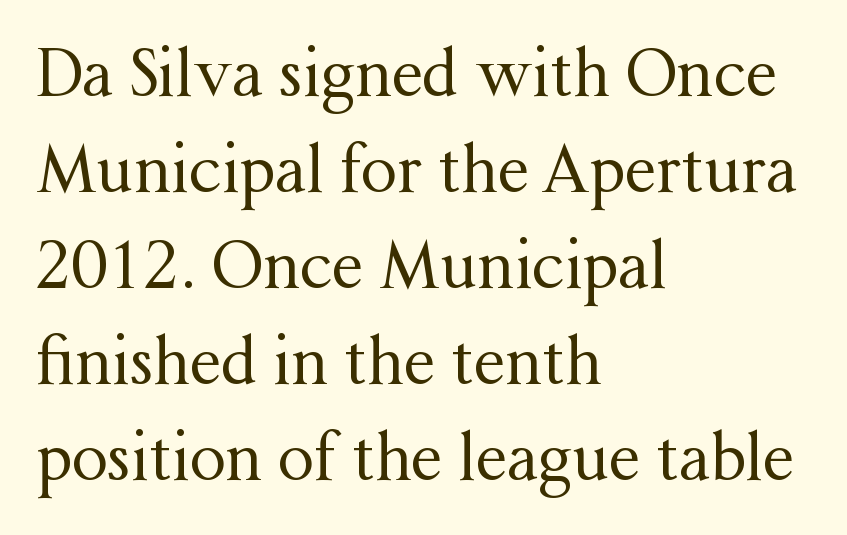
The image shows 64 px regular-weight serif type, upright; set left-aligned, normal line spacing (1.5x), normal letter spacing, not underlined; medium stroke contrast and a medium x-height.
